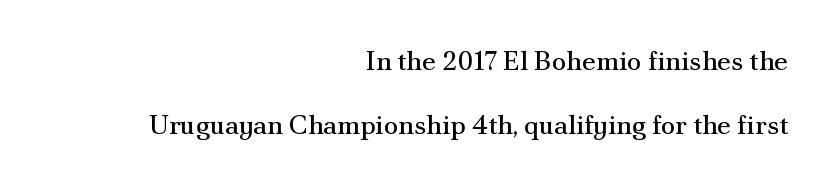
The image shows 27 px text type, upright; set right-aligned, loose line spacing (2.36x), normal letter spacing, not underlined.
